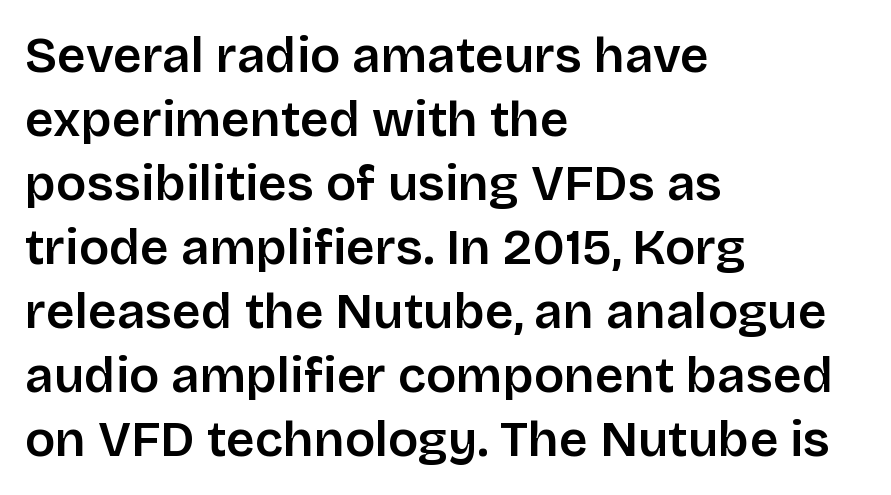
{"serif": "no", "italic": "no", "bold": "semi", "weight": "semibold", "width": "normal", "stroke_contrast": "low", "x_height": "large", "monospaced": "no", "underline": "no", "align": "left", "line_spacing": "normal", "line_spacing_ratio": 1.28, "letter_spacing": "normal", "letter_spacing_em": 0.0, "glyph_px": 50}
